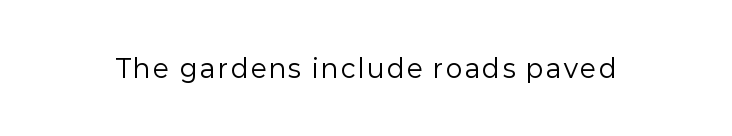
Q: Is the text bold? A: No.
Q: Is the text italic (slanted)? A: No, it is upright.
Q: Is the text underlined? A: No.
